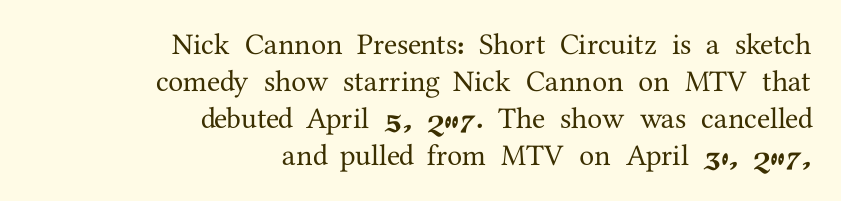
The image shows 30 px serif type, upright; set right-aligned, line spacing 1.23x, normal letter spacing, not underlined; medium stroke contrast and a medium x-height.
